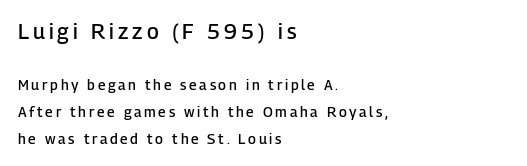
{"italic": "no", "bold": "semi", "underline": "no", "align": "left", "line_spacing": "loose", "line_spacing_ratio": 1.94, "larger_block": "first", "size_ratio": 1.5, "glyph_px": 21}
